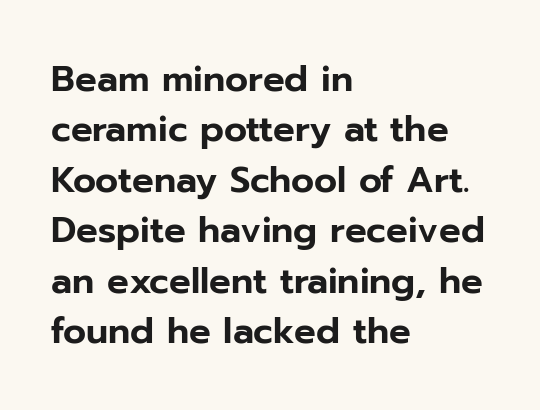
Q: Is the text italic (slanted)? A: No, it is upright.
Q: Is the typeface a serif or a sans-serif typeface? A: Sans-serif.
Q: Is the text underlined? A: No.
Q: How is the paragraph aligned? A: Left-aligned.
Q: Is the spacing between letters normal or unusually wide? A: Normal.
Q: Is the spacing between lines tight, normal or loose? A: Normal.
Q: Width (condensed, normal, or wide)? A: Normal.
Q: Stroke contrast? A: Low.
Q: x-height? A: Medium.
Q: Monospaced? A: No.
